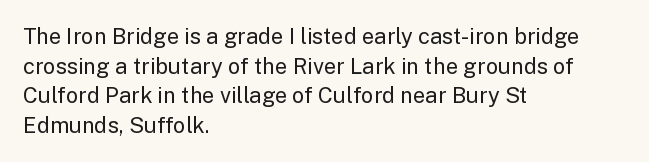
Q: Is the text bold? A: No.
Q: Is the text italic (slanted)? A: No, it is upright.
Q: Is the text underlined? A: No.
Q: How is the paragraph aligned? A: Left-aligned.
Q: Is the spacing between letters normal or unusually wide? A: Normal.
Q: Is the spacing between lines tight, normal or loose? A: Normal.
